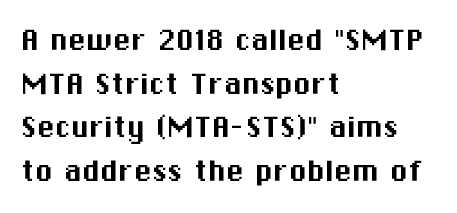
Q: Is the text italic (slanted)? A: No, it is upright.
Q: Is the typeface a serif or a sans-serif typeface? A: Sans-serif.
Q: Is the text underlined? A: No.
Q: How is the paragraph aligned? A: Left-aligned.
Q: Is the spacing between letters normal or unusually wide? A: Normal.
Q: Width (condensed, normal, or wide)? A: Normal.
Q: Stroke contrast? A: Medium.
Q: x-height? A: Medium.
Q: Monospaced? A: No.
